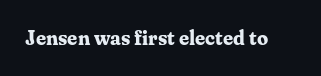
The rendering keeps characters at their native spacing. Underlining? Definitely not there. Nope, not italic — everything's standing straight. Set as a true bold cut, around the 700 mark.
